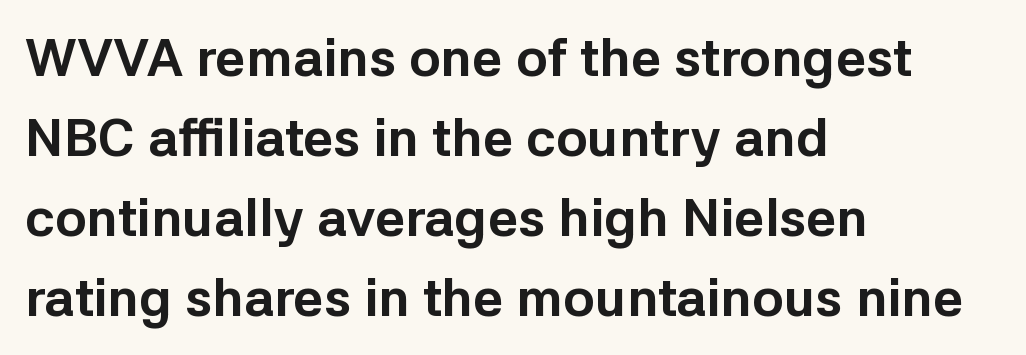
The image shows 53 px bold sans-serif type, upright; set left-aligned, normal line spacing (1.51x), normal letter spacing, not underlined; low stroke contrast and a medium x-height.
